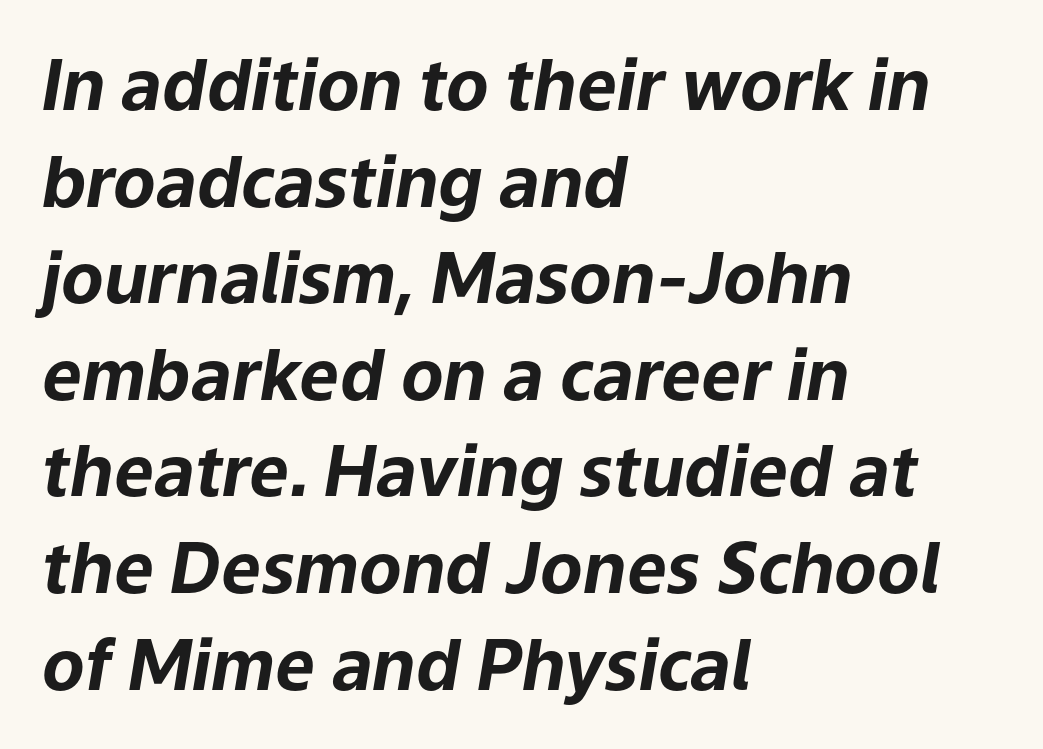
The image shows 70 px bold type, italic (leaning right); set left-aligned, normal line spacing (1.38x), normal letter spacing, not underlined; low stroke contrast and a medium x-height.
